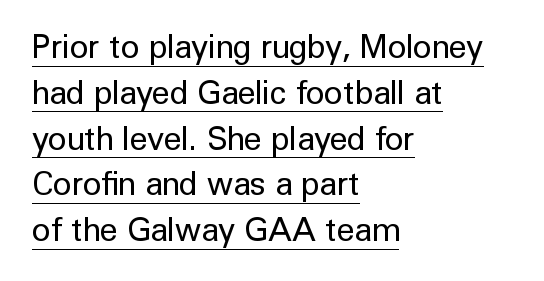
The image shows 32 px regular-weight sans-serif type, upright; set left-aligned, normal line spacing (1.43x), normal letter spacing, underlined; low stroke contrast and a medium x-height.
